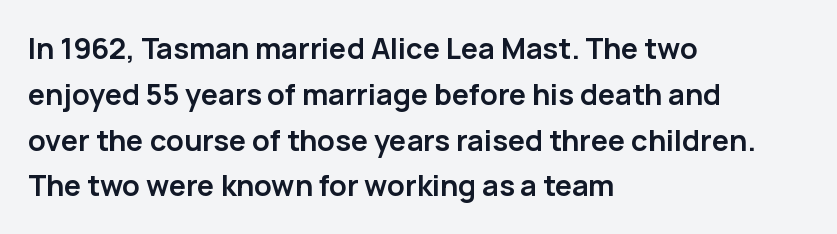
Q: Is the text bold? A: Yes.
Q: Is the text italic (slanted)? A: No, it is upright.
Q: Is the typeface a serif or a sans-serif typeface? A: Sans-serif.
Q: Is the text underlined? A: No.
Q: How is the paragraph aligned? A: Left-aligned.
Q: Is the spacing between letters normal or unusually wide? A: Normal.
Q: Is the spacing between lines tight, normal or loose? A: Normal.
Q: Width (condensed, normal, or wide)? A: Normal.
Q: Stroke contrast? A: Low.
Q: x-height? A: Medium.
Q: Monospaced? A: No.
